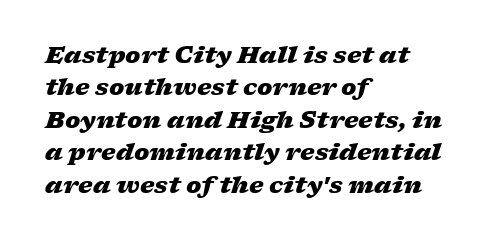
There is no visible air inserted between adjacent glyphs. Alignment: flush left. Leading matches the norm, producing a regular column. Looking at the ascenders, they clearly lean.
